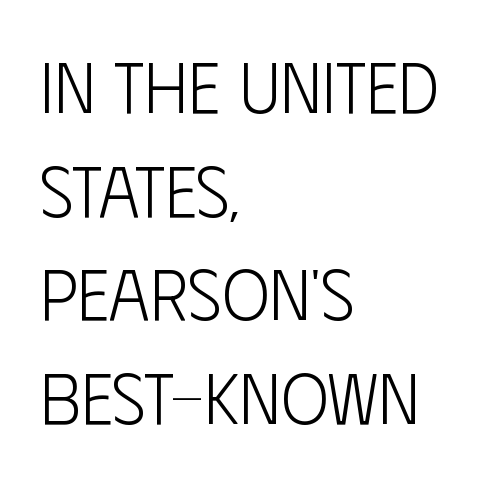
Q: Is the text bold? A: No.
Q: Is the text italic (slanted)? A: No, it is upright.
Q: Is the typeface a serif or a sans-serif typeface? A: Sans-serif.
Q: Is the text underlined? A: No.
Q: How is the paragraph aligned? A: Left-aligned.
Q: Is the spacing between letters normal or unusually wide? A: Normal.
Q: Is the spacing between lines tight, normal or loose? A: Normal.
Q: Width (condensed, normal, or wide)? A: Condensed.
Q: Stroke contrast? A: Low.
Q: x-height? A: Large.
Q: Monospaced? A: No.
